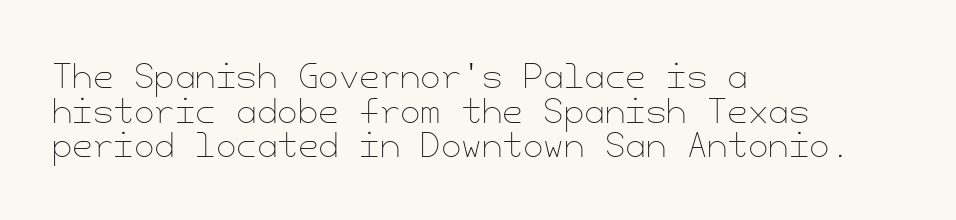
{"italic": "no", "bold": "no", "weight": "thin", "width": "normal", "stroke_contrast": "low", "x_height": "small", "underline": "no", "align": "left", "line_spacing": "tight", "line_spacing_ratio": 1.05, "letter_spacing": "normal", "letter_spacing_em": 0.0, "glyph_px": 33}
